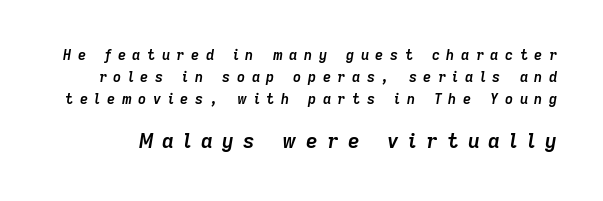
The image shows 20 px bold type, italic (leaning right); set normal line spacing (1.58x), unusually wide letter spacing (+0.47 em), not underlined; the second (bottom) block is 1.43x larger.
